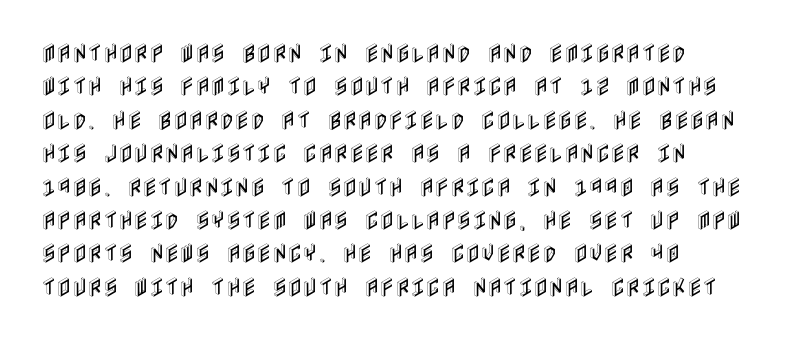
The lettering holds an erect, upright posture throughout. A typesetter would call this leading conventional body-copy spacing. Has an underline been added? It has not. These lines keep a tight, regular rhythm from letter to letter.
